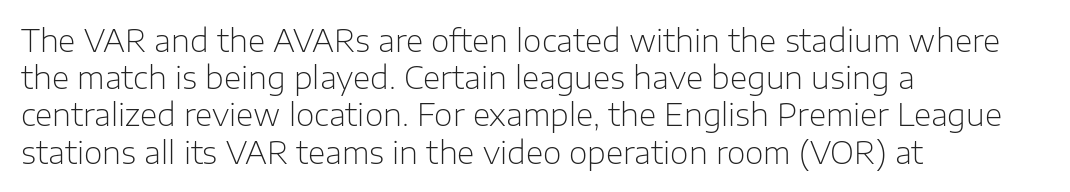
{"serif": "no", "italic": "no", "bold": "no", "weight": "light", "width": "normal", "stroke_contrast": "low", "x_height": "medium", "monospaced": "no", "underline": "no", "align": "left", "line_spacing_ratio": 1.24, "letter_spacing": "normal", "letter_spacing_em": 0.0, "glyph_px": 30}
